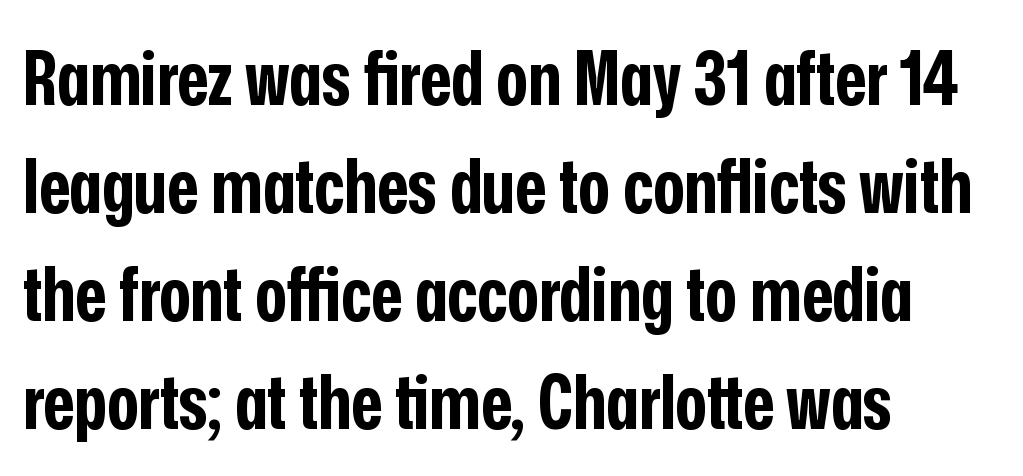
Q: Is the text bold? A: Yes.
Q: Is the text italic (slanted)? A: No, it is upright.
Q: Is the typeface a serif or a sans-serif typeface? A: Sans-serif.
Q: Is the text underlined? A: No.
Q: How is the paragraph aligned? A: Left-aligned.
Q: Is the spacing between letters normal or unusually wide? A: Normal.
Q: Is the spacing between lines tight, normal or loose? A: Normal.
Q: Width (condensed, normal, or wide)? A: Condensed.
Q: Stroke contrast? A: Low.
Q: x-height? A: Medium.
Q: Monospaced? A: No.
